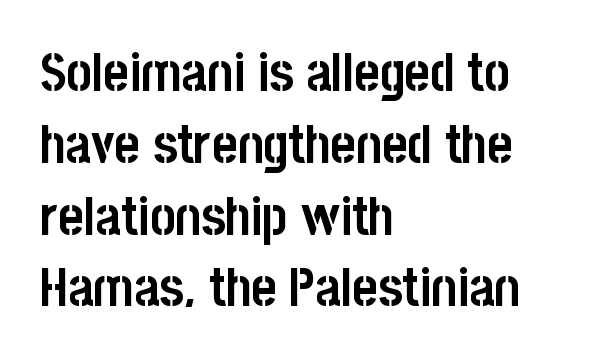
Typographic density is high because the face is bold. Character widths vary here, with narrow letters taking less room than wide ones. Serif or sans? Sans — the stroke terminals are bare. Quick note: underline off. Alignment: flush left.
